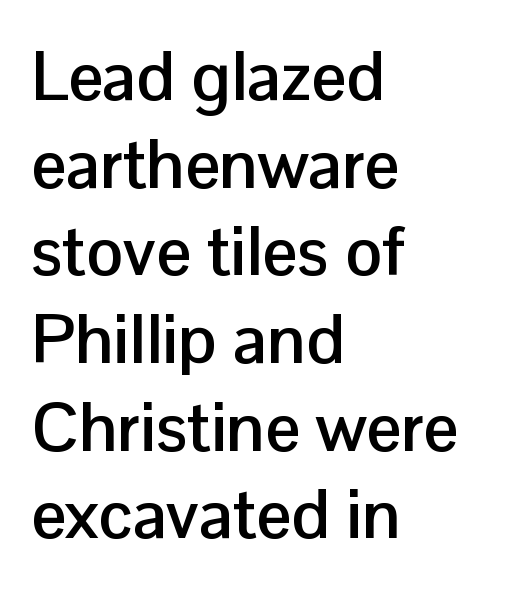
{"serif": "no", "italic": "no", "bold": "yes", "weight": "semibold", "width": "normal", "stroke_contrast": "low", "x_height": "medium", "monospaced": "no", "underline": "no", "align": "left", "line_spacing": "normal", "line_spacing_ratio": 1.27, "letter_spacing": "normal", "letter_spacing_em": 0.0, "glyph_px": 69}
